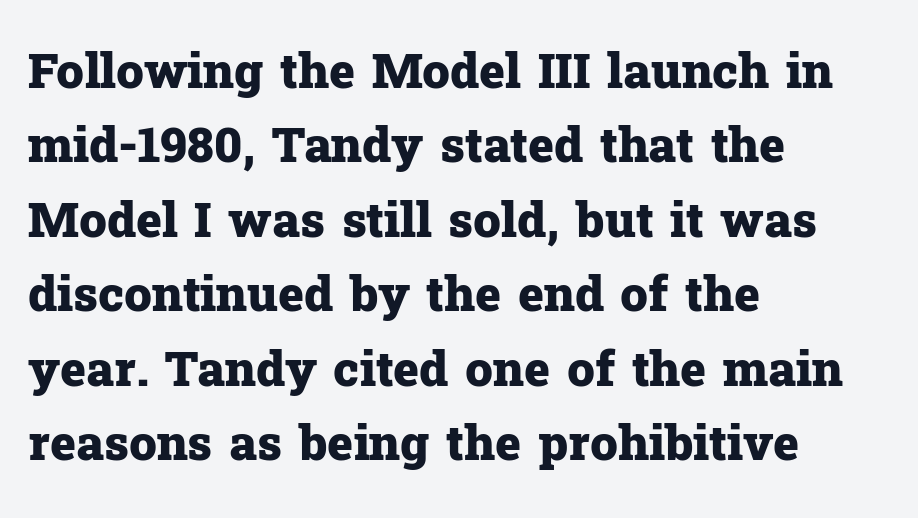
{"serif": "yes", "italic": "no", "bold": "yes", "weight": "heavy", "width": "normal", "stroke_contrast": "low", "x_height": "medium", "monospaced": "no", "underline": "no", "align": "left", "line_spacing": "normal", "line_spacing_ratio": 1.52, "letter_spacing": "normal", "letter_spacing_em": 0.0, "glyph_px": 49}
